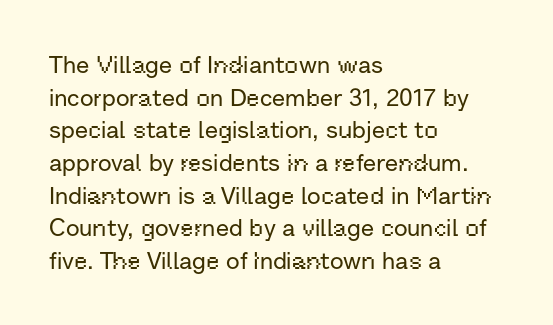
The vertical gap from one line to the next is medium. The rendering keeps characters at their native spacing. The axis of the letterforms is exactly vertical. Bare-footed words on every line. In CSS terms this would be text-align: left.
